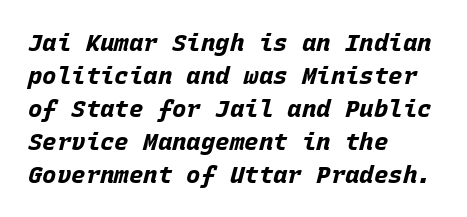
The image shows 24 px bold type, italic (leaning right); set left-aligned, normal line spacing (1.37x), normal letter spacing, not underlined.
